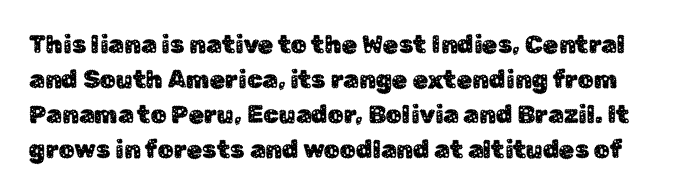
A roman cut, with each character standing at attention. The letterforms sit shoulder to shoulder at normal distance. Compared with typical paragraphs, the rows here are spaced about the same. Anything drawn beneath the words? Only blank space.
